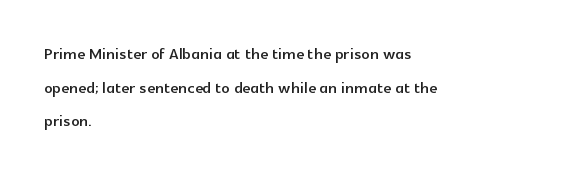
Q: Is the text italic (slanted)? A: No, it is upright.
Q: Is the text underlined? A: No.
Q: How is the paragraph aligned? A: Left-aligned.
Q: Is the spacing between letters normal or unusually wide? A: Normal.
Q: Is the spacing between lines tight, normal or loose? A: Normal.
